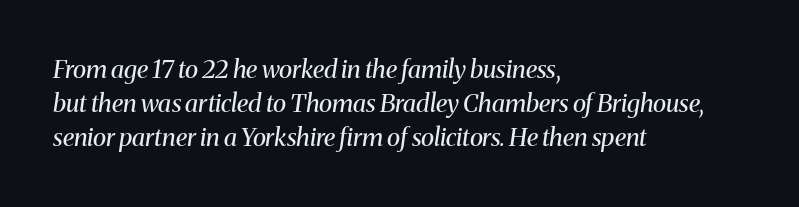
Q: Is the text bold? A: No.
Q: Is the text italic (slanted)? A: Yes, it leans right by about 8 degrees.
Q: Is the text underlined? A: No.
Q: How is the paragraph aligned? A: Left-aligned.
Q: Is the spacing between letters normal or unusually wide? A: Normal.
Q: Is the spacing between lines tight, normal or loose? A: Normal.
